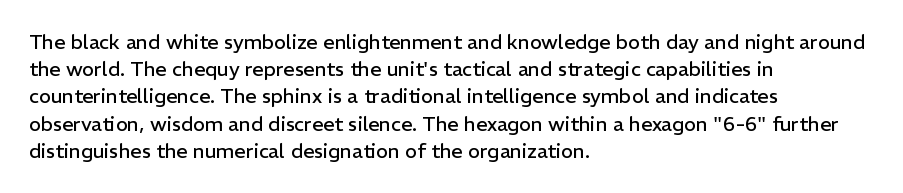
The text block is weighted toward the left margin, trailing off unevenly rightward. Summary of vertical rhythm: regular, with standard interline spacing. Spacing between characters is what you'd get straight out of the box. The letterforms sit at book weight or below.
